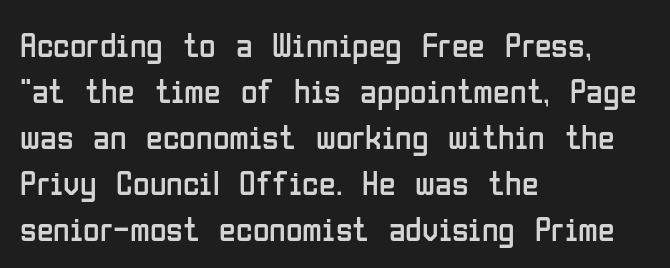
Note: no serifs on the glyphs. Think of a printed novel: that variable character pitch is what you see here. The letters stand straight up with perfectly vertical stems. The line-height multiplier appears to be the usual default. Which margin do the lines hug? The left one — the right edge is uneven. Observe the ordinary spacing: letters are neighbours, not strangers.
